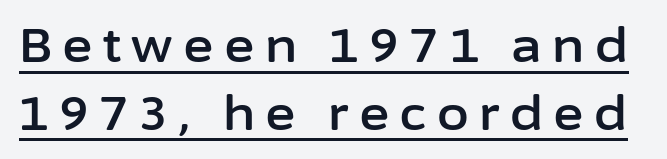
The rendering uses a moderate line-height, typical for paragraphs. Words appear elongated and porous because spacing is wide. Posture: vertical. A sans-serif font was chosen for this passage. Character widths vary here, with narrow letters taking less room than wide ones.
